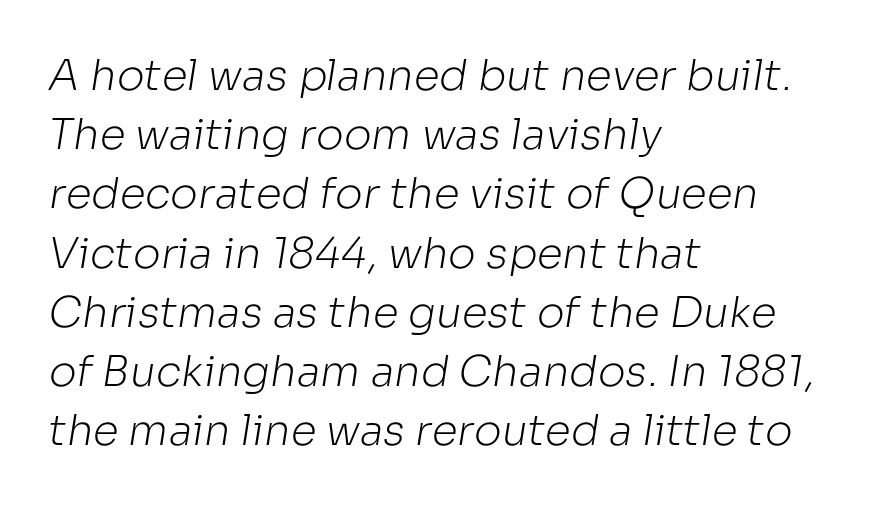
Think of a printed novel: that variable character pitch is what you see here. Letters rest on an invisible, unmarked baseline. Honestly, the row spacing looks completely unremarkable. Check where the strokes stop: nothing finishes them off — pure sans. This rendering leaves character spacing at its baseline value.
